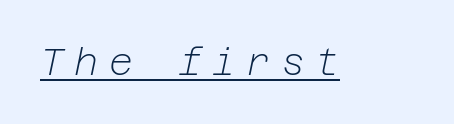
{"italic": "yes", "lean": "right", "slant_degrees": 12, "bold": "no", "weight": "light", "width": "normal", "stroke_contrast": "low", "x_height": "medium", "underline": "yes", "letter_spacing": "wide", "letter_spacing_em": 0.28, "glyph_px": 37}
